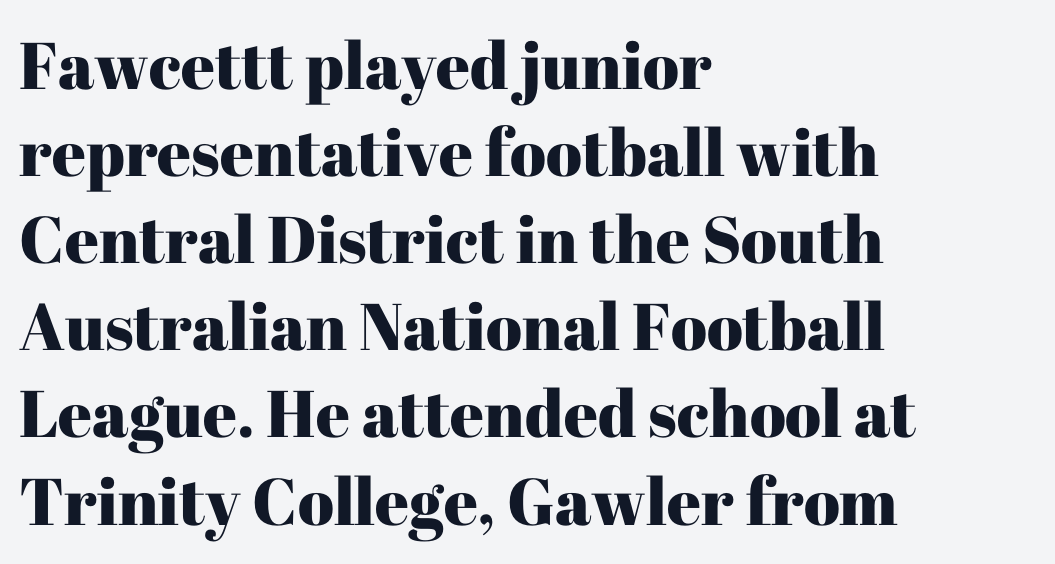
Q: Is the text italic (slanted)? A: No, it is upright.
Q: Is the typeface a serif or a sans-serif typeface? A: Serif.
Q: Is the text underlined? A: No.
Q: How is the paragraph aligned? A: Left-aligned.
Q: Is the spacing between letters normal or unusually wide? A: Normal.
Q: Is the spacing between lines tight, normal or loose? A: Normal.
Q: Width (condensed, normal, or wide)? A: Normal.
Q: Stroke contrast? A: High.
Q: x-height? A: Medium.
Q: Monospaced? A: No.
